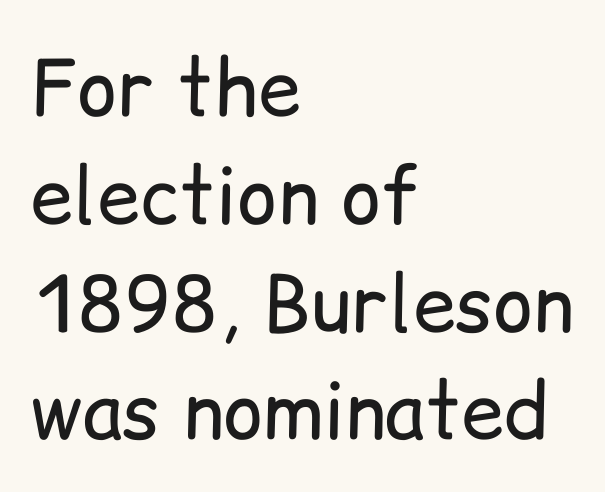
Q: Is the text bold? A: No.
Q: Is the text italic (slanted)? A: No, it is upright.
Q: Is the typeface a serif or a sans-serif typeface? A: Sans-serif.
Q: Is the text underlined? A: No.
Q: How is the paragraph aligned? A: Left-aligned.
Q: Is the spacing between letters normal or unusually wide? A: Normal.
Q: Is the spacing between lines tight, normal or loose? A: Normal.
Q: Width (condensed, normal, or wide)? A: Normal.
Q: Stroke contrast? A: Low.
Q: x-height? A: Medium.
Q: Monospaced? A: No.
